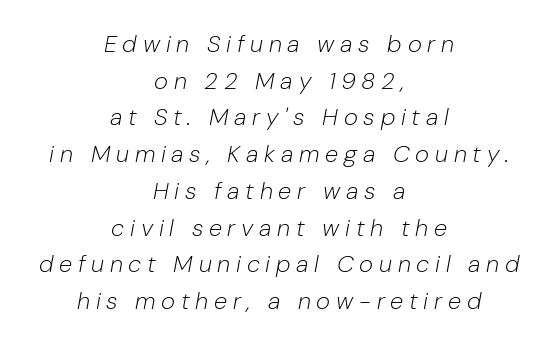
Q: Is the text bold? A: No.
Q: Is the text italic (slanted)? A: Yes, it leans right by about 10 degrees.
Q: Is the text underlined? A: No.
Q: How is the paragraph aligned? A: Centered.
Q: Is the spacing between letters normal or unusually wide? A: Unusually wide.
Q: Is the spacing between lines tight, normal or loose? A: Normal.
